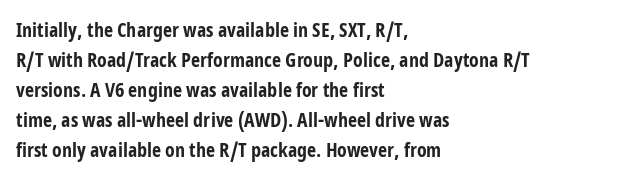
Q: Is the text bold? A: Yes.
Q: Is the text italic (slanted)? A: No, it is upright.
Q: Is the text underlined? A: No.
Q: How is the paragraph aligned? A: Left-aligned.
Q: Is the spacing between letters normal or unusually wide? A: Normal.
Q: Is the spacing between lines tight, normal or loose? A: Normal.
